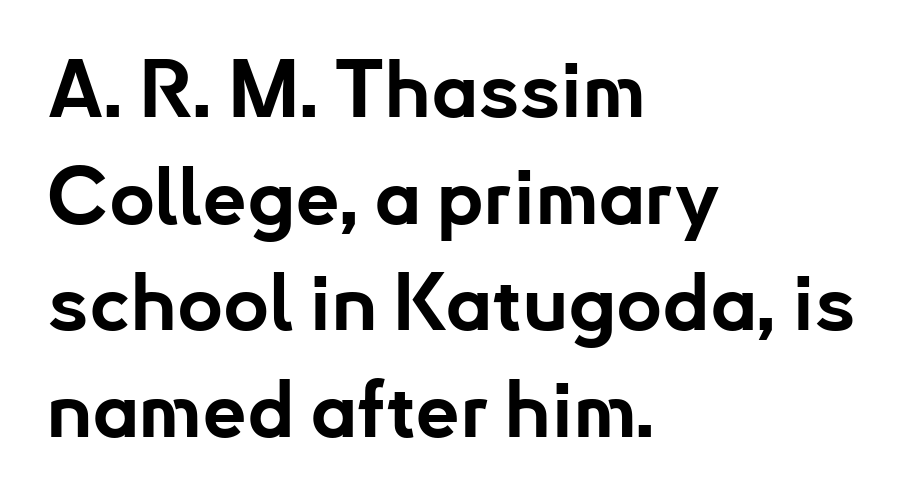
The letters carry no serifs — their stems end cleanly without finishing strokes. Honestly, the row spacing looks completely unremarkable. Leftover space on each line is placed entirely after the last word. Type without underlining.
